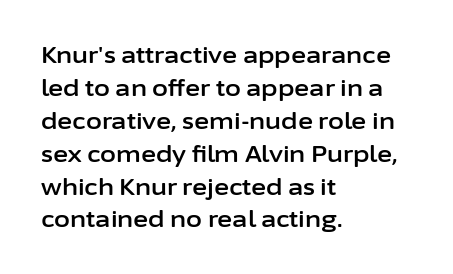
The image shows 23 px text type, upright; set left-aligned, normal line spacing (1.43x), normal letter spacing, not underlined.
